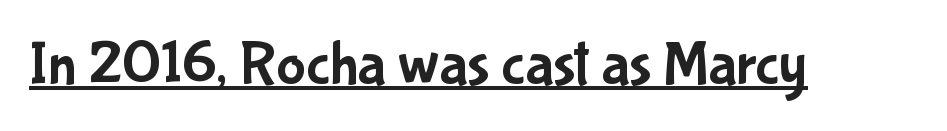
The image shows 62 px condensed sans-serif type, upright; set normal letter spacing, underlined; low stroke contrast and a medium x-height.
